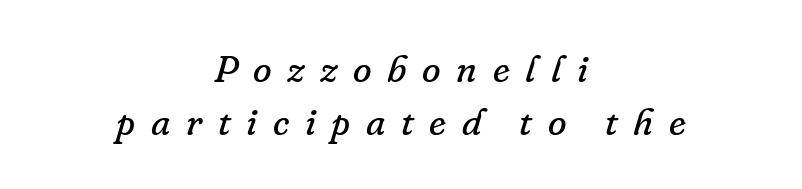
The lines in this sample share a center point and differ in where they start and stop. Think of a printed novel: that variable character pitch is what you see here. The passage shown is not bold in any degree. Each row of text sits above clean, open space. Someone cranked the tracking dial way up on this one. One glance says typical: line gaps are just what's usual.
